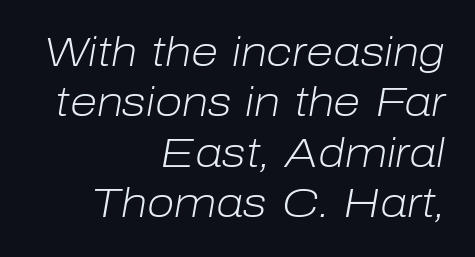
{"italic": "yes", "lean": "right", "slant_degrees": 10, "bold": "no", "weight": "light", "width": "normal", "stroke_contrast": "low", "x_height": "medium", "monospaced": "no", "underline": "no", "align": "right", "line_spacing": "normal", "line_spacing_ratio": 1.26, "letter_spacing": "normal", "letter_spacing_em": 0.0, "glyph_px": 40}
